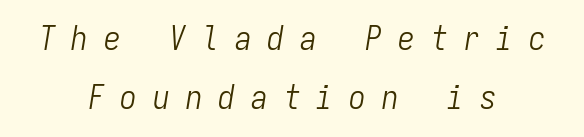
Q: Is the text bold? A: No.
Q: Is the text italic (slanted)? A: Yes, it leans right by about 9 degrees.
Q: Is the text underlined? A: No.
Q: How is the paragraph aligned? A: Centered.
Q: Is the spacing between letters normal or unusually wide? A: Unusually wide.
Q: Width (condensed, normal, or wide)? A: Condensed.
Q: Stroke contrast? A: Low.
Q: x-height? A: Medium.
Q: Monospaced? A: Yes.
